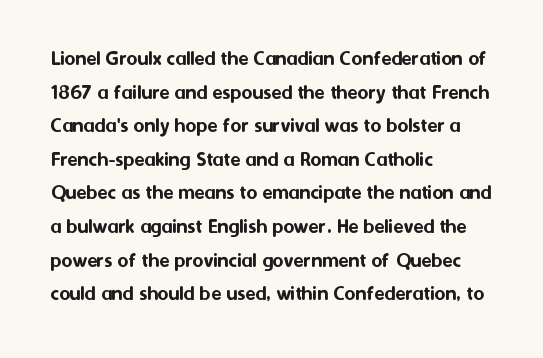
Between one letter and the next there's only the usual sliver of space. The baseline area is clear. Vertically, the passage feels balanced, rows spaced as you'd expect. This sample is left-justified, so line endings fall wherever the words run out.
